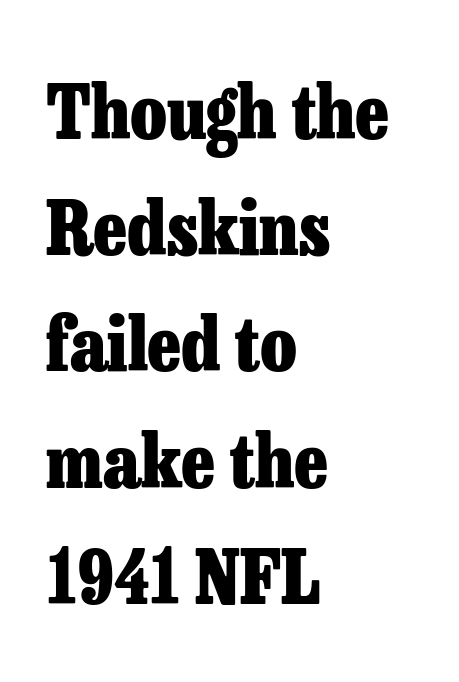
A classic flush-left, rag-right setting is used for this passage. Underline: absent. The passage shown is typeset with a serif family. The passage shown is emphatically bold.
